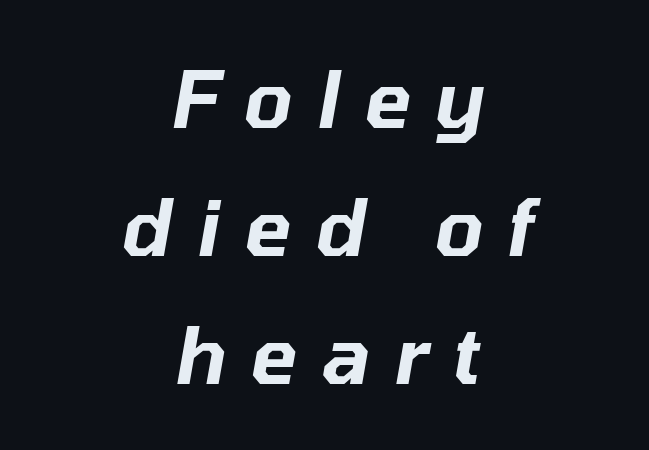
The lines sit at an ordinary, default distance from one another. The rendering inserts visible extra space after every character. Each letter keeps its own natural width here, so spacing adapts to shape. The lettering tilts uniformly, giving the passage an italic look.
